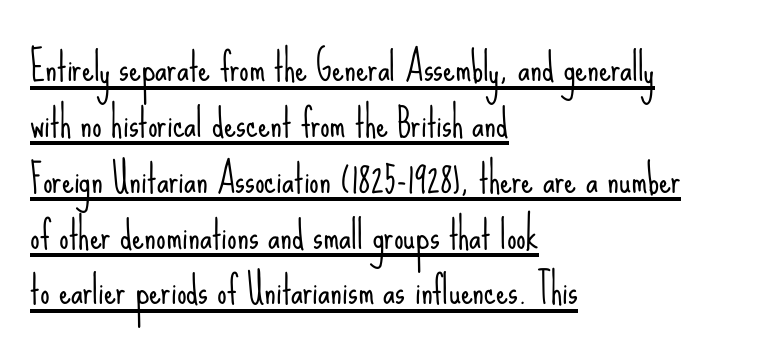
This rendering uses left alignment, leaving the right contour irregular. Check the space under the baseline: a stroke is drawn there. Upright lettering throughout. The rendering uses natural spacing where letterforms have individual widths.
